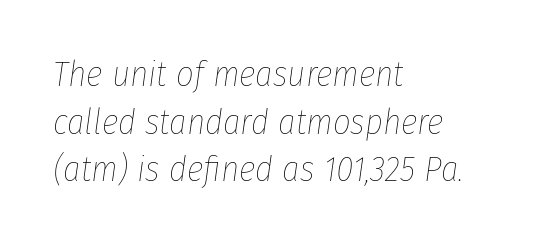
{"italic": "yes", "lean": "right", "slant_degrees": 8, "bold": "no", "weight": "thin", "width": "condensed", "stroke_contrast": "low", "x_height": "medium", "monospaced": "no", "underline": "no", "align": "left", "line_spacing": "normal", "line_spacing_ratio": 1.36, "letter_spacing": "normal", "letter_spacing_em": 0.0, "glyph_px": 35}
